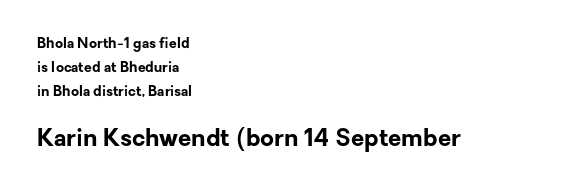
Alignment: flush left. Heavy, bold letterforms. The gap between lines stays unmarked. This layout puts the modest block above and the oversized block below.
